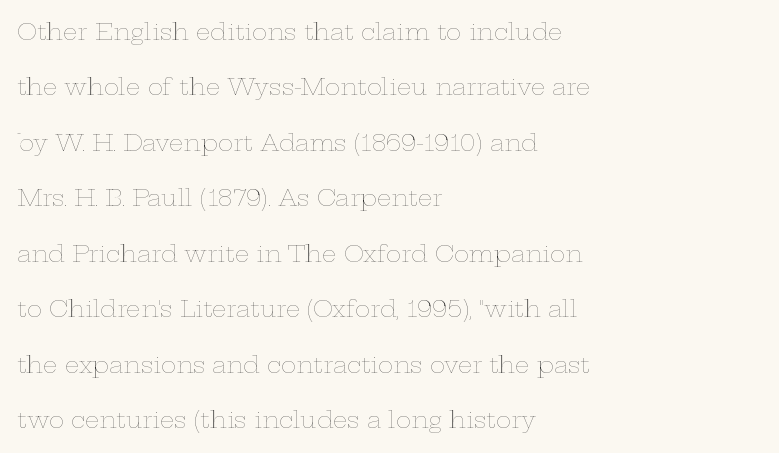
The area under the type is left untouched. This sample trades compactness for vertical openness between lines. You could call the tracking neutral — neither tight nor loose. You can tell it's not italic because the verticals are truly vertical.
